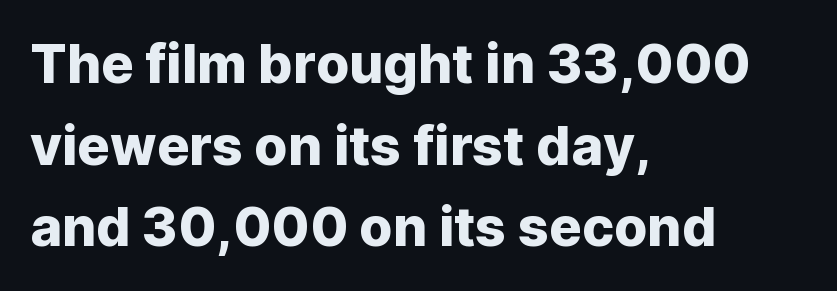
Q: Is the text italic (slanted)? A: No, it is upright.
Q: Is the typeface a serif or a sans-serif typeface? A: Sans-serif.
Q: Is the text underlined? A: No.
Q: How is the paragraph aligned? A: Left-aligned.
Q: Is the spacing between letters normal or unusually wide? A: Normal.
Q: Is the spacing between lines tight, normal or loose? A: Normal.
Q: Width (condensed, normal, or wide)? A: Normal.
Q: Stroke contrast? A: Low.
Q: x-height? A: Medium.
Q: Monospaced? A: No.
